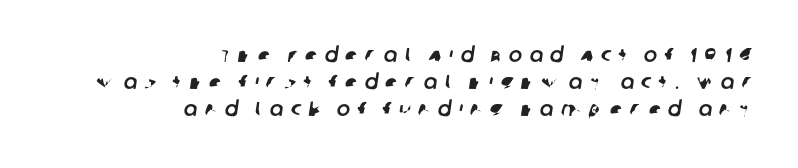
A flush-right, rag-left setting is used for this passage. The tracking reads as deliberately expanded to a designer's eye. Rule under the text: the space is simply empty. Successive baselines arrive at the customary interval.
